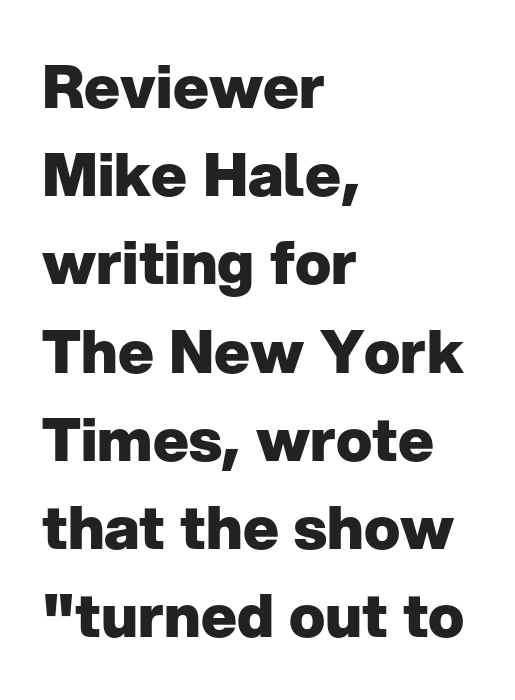
{"serif": "no", "italic": "no", "bold": "yes", "weight": "heavy", "width": "normal", "stroke_contrast": "low", "x_height": "medium", "monospaced": "no", "underline": "no", "align": "left", "line_spacing": "normal", "line_spacing_ratio": 1.47, "letter_spacing": "normal", "letter_spacing_em": 0.0, "glyph_px": 60}
